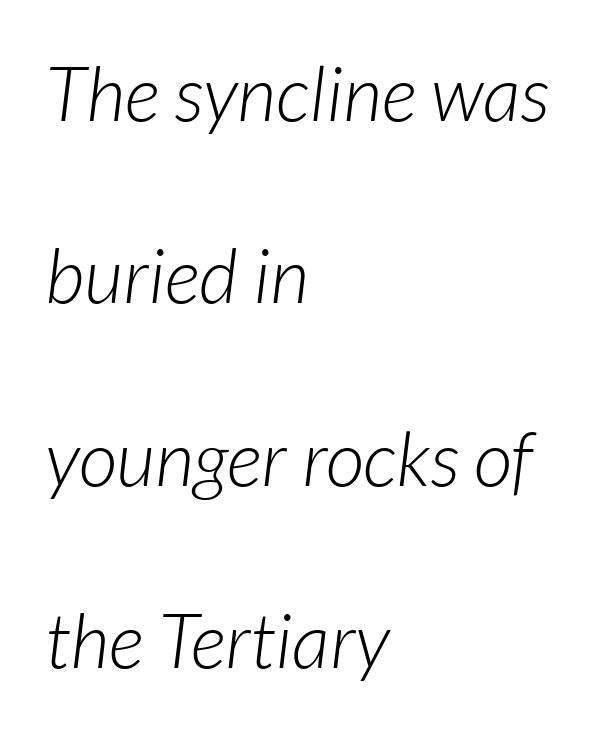
The letters advance in unequal steps, a hallmark of proportional type. The gap between lines stays unmarked. The setting favours the left margin, as ordinary paragraphs usually do. A great deal of white space separates one row of letters from the next. Looking at the ascenders, they clearly lean.
